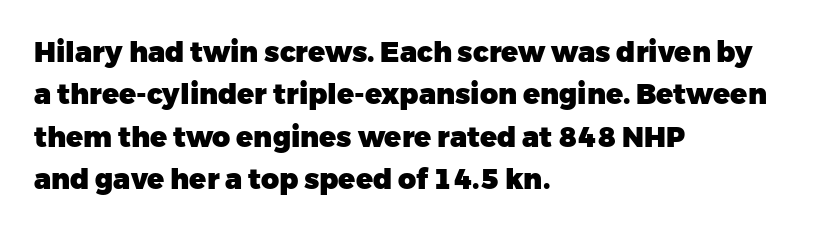
The letterforms sit shoulder to shoulder at normal distance. You can tell it's not italic because the verticals are truly vertical. Underlining? Definitely not there. Notice how descenders clear the ascenders below comfortably — that's standard leading. The face used here is proportionally spaced, like ordinary book or web type.
